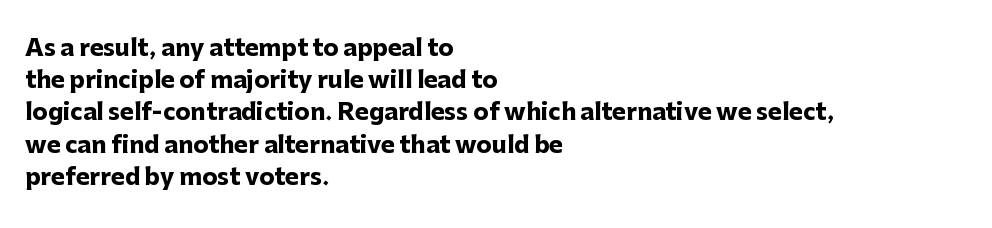
The image shows 23 px bold type, upright; set left-aligned, normal line spacing (1.4x), normal letter spacing, not underlined.
